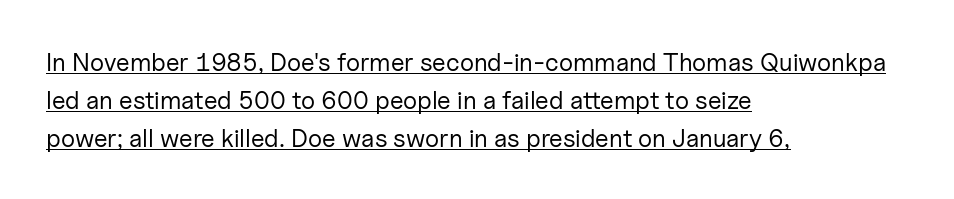
Vertical stems look standard width or narrower in stroke. Every word sits above its own underline. The letters sit at their default tracking, neither squeezed nor spread. Do the letters lean? They stand straight.
